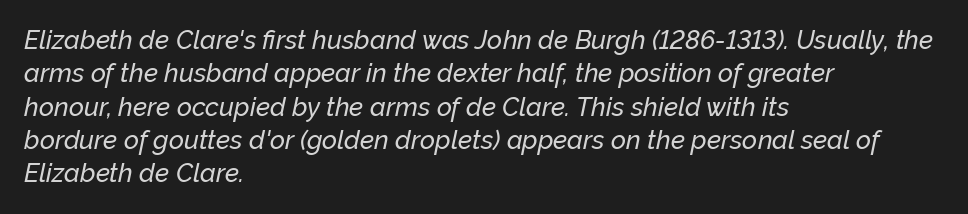
The image shows 26 px text type, italic (leaning right); set left-aligned, normal line spacing (1.28x), normal letter spacing, not underlined.
